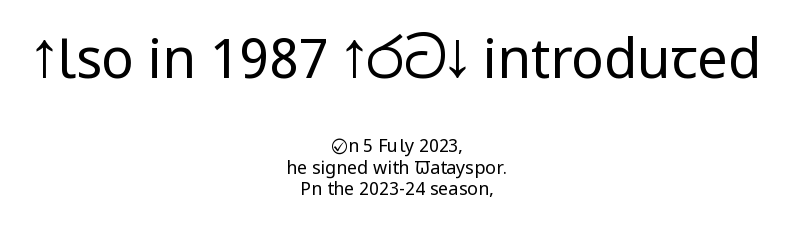
Type without underlining. The face used here is a sans, in the tradition of grotesques and geometrics. The designer gave the opening block more size than the closing block. The rendering positions every line midway between the sides.
